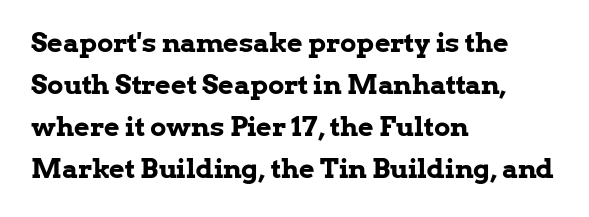
Q: Is the text bold? A: Yes.
Q: Is the text italic (slanted)? A: No, it is upright.
Q: Is the text underlined? A: No.
Q: How is the paragraph aligned? A: Left-aligned.
Q: Is the spacing between letters normal or unusually wide? A: Normal.
Q: Is the spacing between lines tight, normal or loose? A: Normal.
